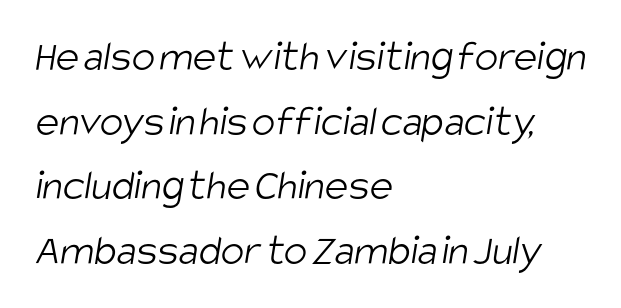
Q: Is the text bold? A: No.
Q: Is the typeface a serif or a sans-serif typeface? A: Sans-serif.
Q: Is the text underlined? A: No.
Q: How is the paragraph aligned? A: Left-aligned.
Q: Is the spacing between letters normal or unusually wide? A: Normal.
Q: Is the spacing between lines tight, normal or loose? A: Normal.
Q: Width (condensed, normal, or wide)? A: Condensed.
Q: Stroke contrast? A: Low.
Q: x-height? A: Large.
Q: Monospaced? A: No.
